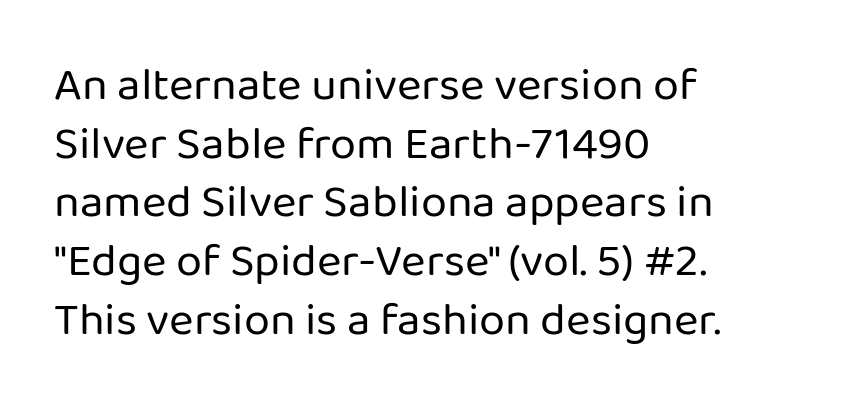
{"serif": "no", "italic": "no", "bold": "no", "weight": "regular", "width": "normal", "stroke_contrast": "low", "x_height": "medium", "monospaced": "no", "underline": "no", "align": "left", "line_spacing": "normal", "line_spacing_ratio": 1.25, "letter_spacing": "normal", "letter_spacing_em": 0.0, "glyph_px": 47}
